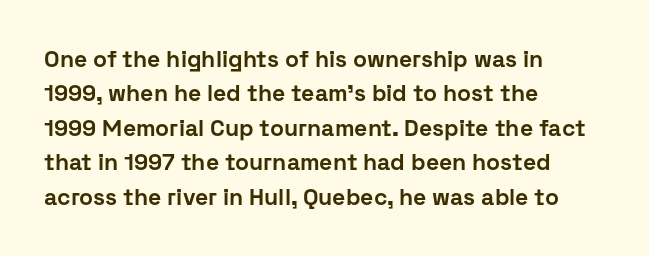
Is the letter spacing exaggerated? No — it looks like the ordinary default. Reading down the block, your eye returns to a fixed left position each line. Heavy-handed strokes throughout: this text is bold. Just letters on the line, the space beneath them empty. Baseline-to-baseline distance is the conventional proportion of letter height. A roman cut, with each character standing at attention.
